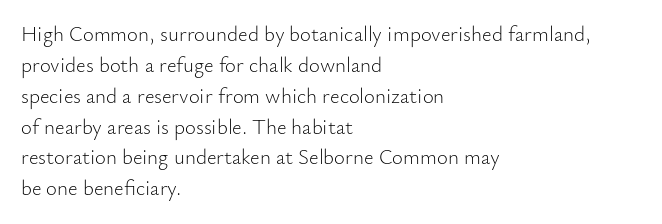
If you drew a line through each stem, it would be perfectly vertical. Leftover space on each line is placed entirely after the last word. The vertical gap from one line to the next is medium. The specimen omits any rule beneath the text block's lines.
